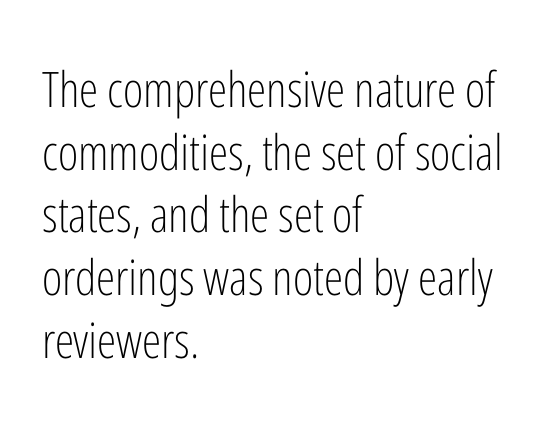
The image shows 49 px light, condensed sans-serif type, upright; set left-aligned, normal line spacing (1.28x), normal letter spacing, not underlined; low stroke contrast and a medium x-height.
